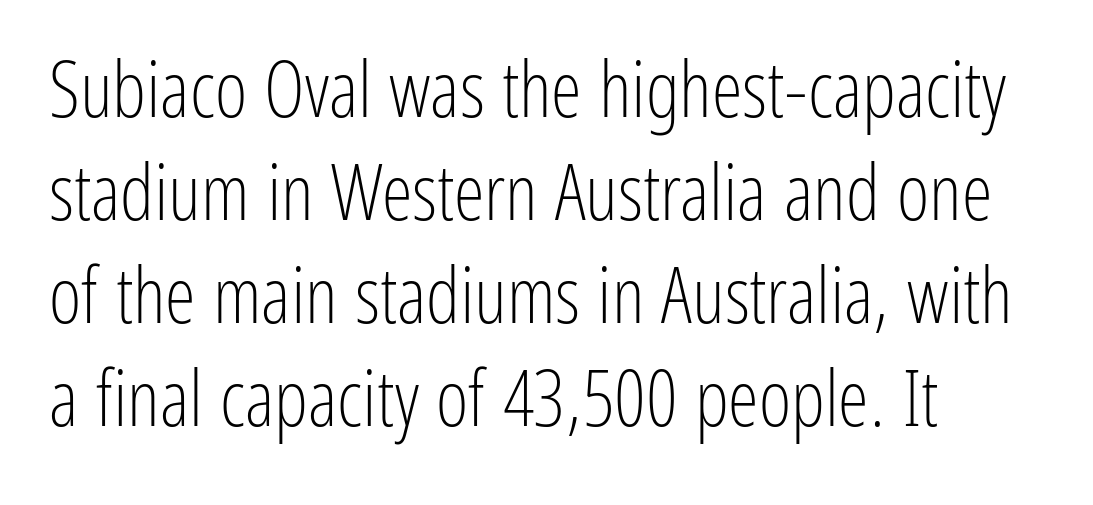
Underlining? Definitely not there. This rendering employs a face without finishing strokes, i.e., a sans-serif. Typeset ragged right — the left edge is the straight one. When letters stand straight like this, we call the style roman or upright. Vertical stems look standard width or narrower in stroke. The face used here is proportionally spaced, like ordinary book or web type.
